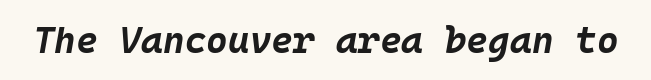
Q: Is the text bold? A: Yes.
Q: Is the text italic (slanted)? A: Yes, it leans right by about 10 degrees.
Q: Is the text underlined? A: No.
Q: Is the spacing between letters normal or unusually wide? A: Normal.
Q: Width (condensed, normal, or wide)? A: Normal.
Q: Stroke contrast? A: Low.
Q: x-height? A: Large.
Q: Monospaced? A: Yes.
